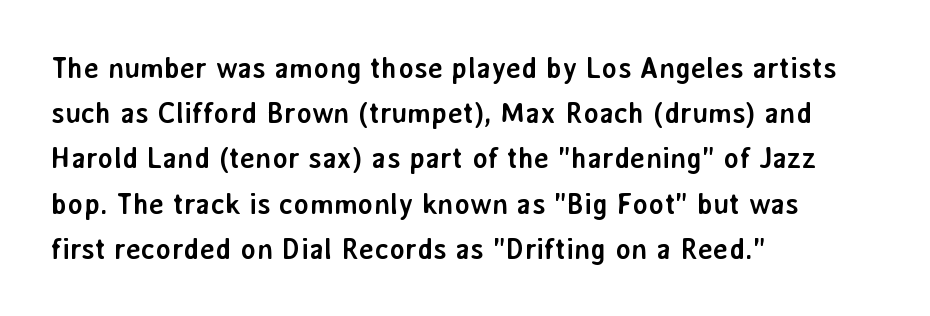
{"serif": "no", "italic": "no", "bold": "yes", "weight": "semibold", "width": "normal", "stroke_contrast": "low", "x_height": "medium", "monospaced": "no", "underline": "no", "align": "left", "line_spacing": "normal", "line_spacing_ratio": 1.56, "letter_spacing": "normal", "letter_spacing_em": 0.0, "glyph_px": 29}
